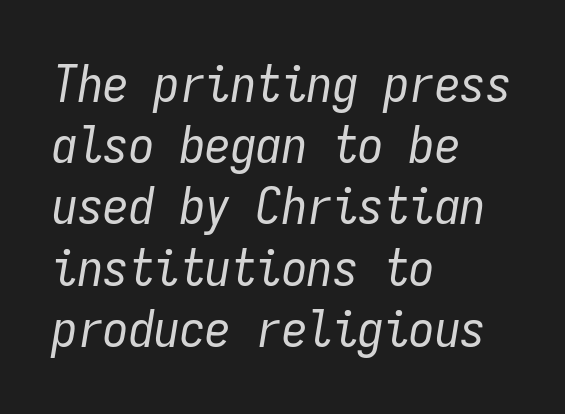
Is this a fixed-width face? Yes — each glyph sits in an identical cell. This sample uses plain, unmodified letter spacing. This reads as an unemphasized weight, regular at the heaviest. This is oblique type, the kind used for emphasis or titles.
